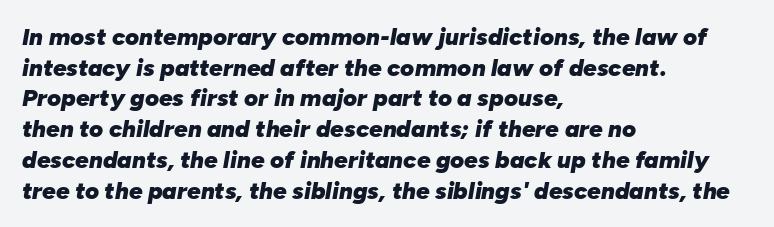
{"italic": "yes", "lean": "right", "slant_degrees": 10, "bold": "yes", "underline": "no", "align": "left", "line_spacing": "normal", "line_spacing_ratio": 1.28, "letter_spacing": "normal", "letter_spacing_em": 0.0, "glyph_px": 24}
